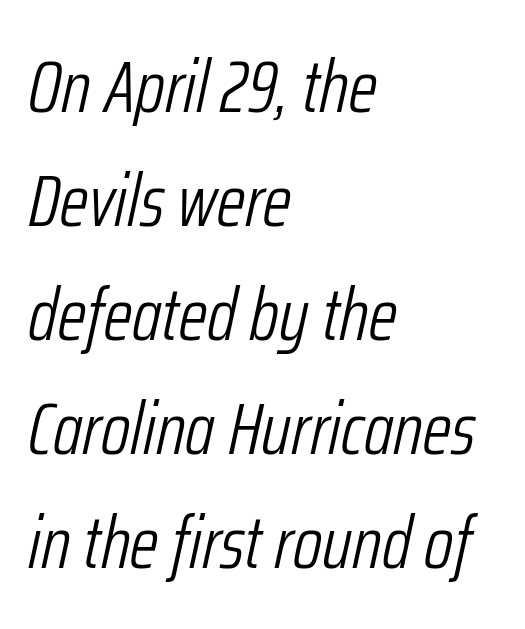
Q: Is the text bold? A: No.
Q: Is the text italic (slanted)? A: Yes, it leans right by about 12 degrees.
Q: Is the text underlined? A: No.
Q: How is the paragraph aligned? A: Left-aligned.
Q: Is the spacing between letters normal or unusually wide? A: Normal.
Q: Is the spacing between lines tight, normal or loose? A: Normal.
Q: Width (condensed, normal, or wide)? A: Condensed.
Q: Stroke contrast? A: Low.
Q: x-height? A: Medium.
Q: Monospaced? A: No.
